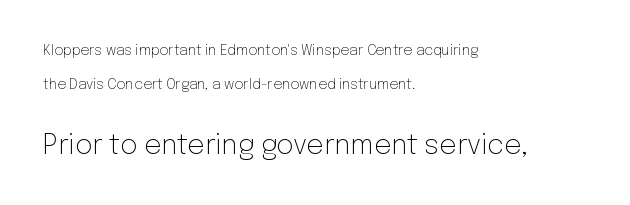
The image shows 27 px text type, upright; set left-aligned, loose line spacing (2.41x), normal letter spacing, not underlined; the second (bottom) block is 1.93x larger.
